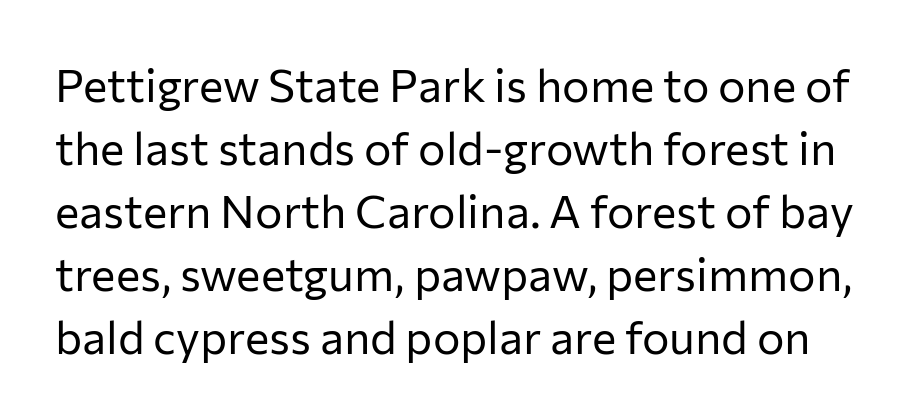
This reads as an unemphasized weight, regular at the heaviest. The letters stand straight up with perfectly vertical stems. Anything drawn beneath the words? Only blank space. This sample keeps an unexceptional amount of space between lines.
